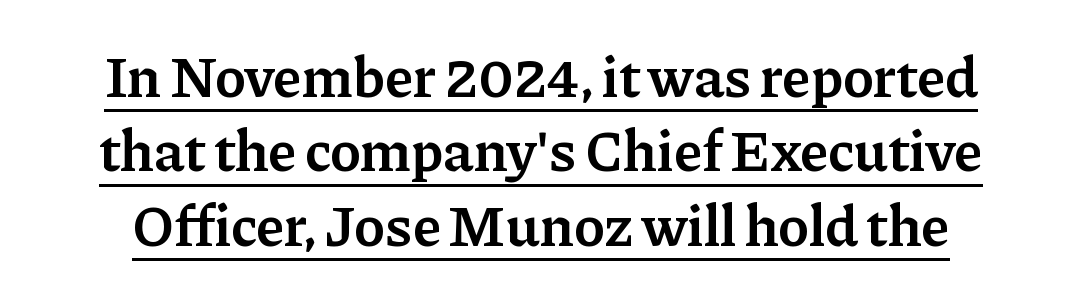
Regarding serifs, this sample has them. Each line of the rendering has a horizontal stroke beneath the glyphs. This sample has the flowing, uneven cadence of proportional lettering. The rendering uses a semibold face; strokes are thickened but not to full bold. Standard letterfit; no display-style spreading of the glyphs.
